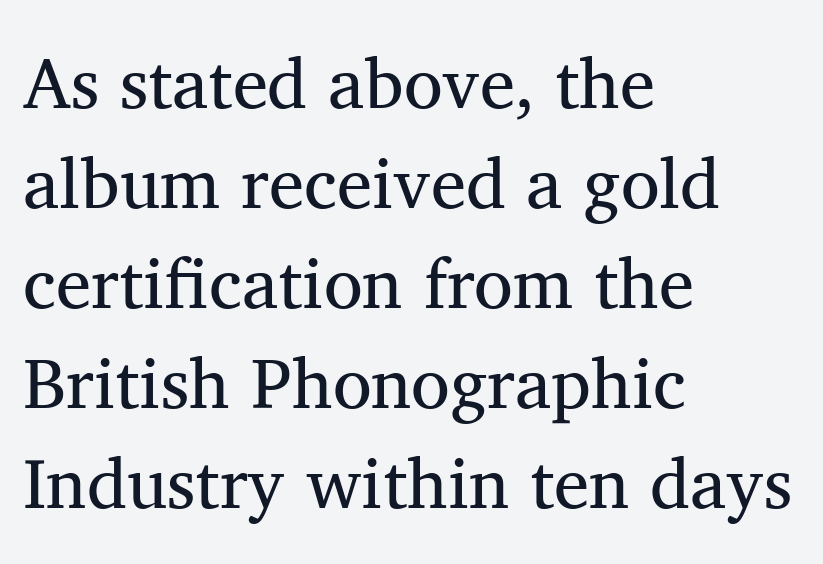
Successive baselines arrive at the customary interval. Each letter keeps its own natural width here, so spacing adapts to shape. The baseline area is clear. Font category for this specimen: serif.
